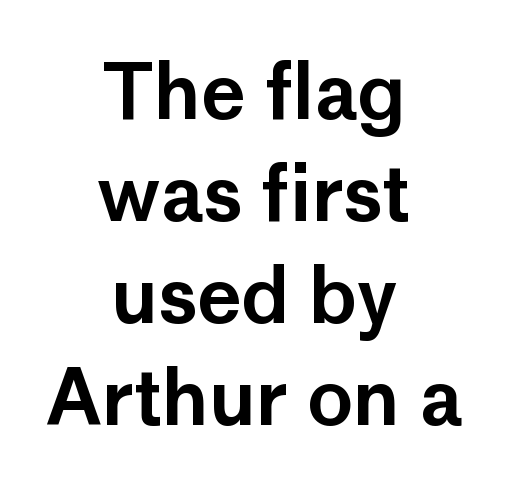
{"serif": "no", "italic": "no", "width": "normal", "stroke_contrast": "low", "x_height": "medium", "monospaced": "no", "underline": "no", "align": "center", "line_spacing": "normal", "line_spacing_ratio": 1.34, "letter_spacing": "normal", "letter_spacing_em": 0.0, "glyph_px": 76}
